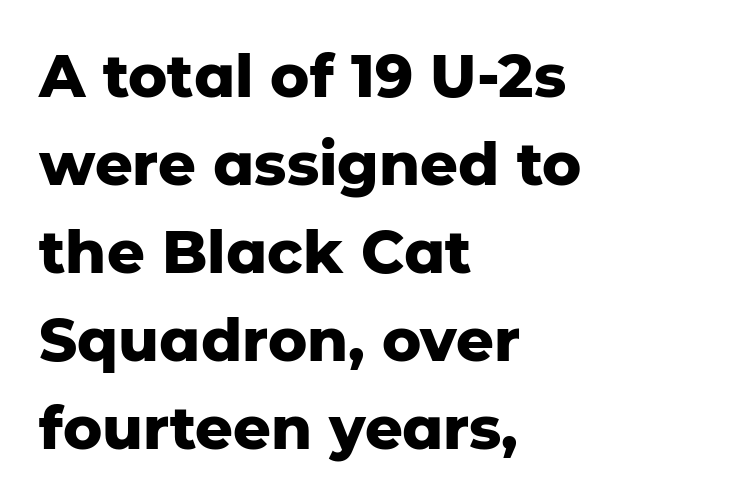
The image shows 59 px heavy sans-serif type, upright; set left-aligned, normal line spacing (1.49x), normal letter spacing, not underlined; low stroke contrast and a medium x-height.
